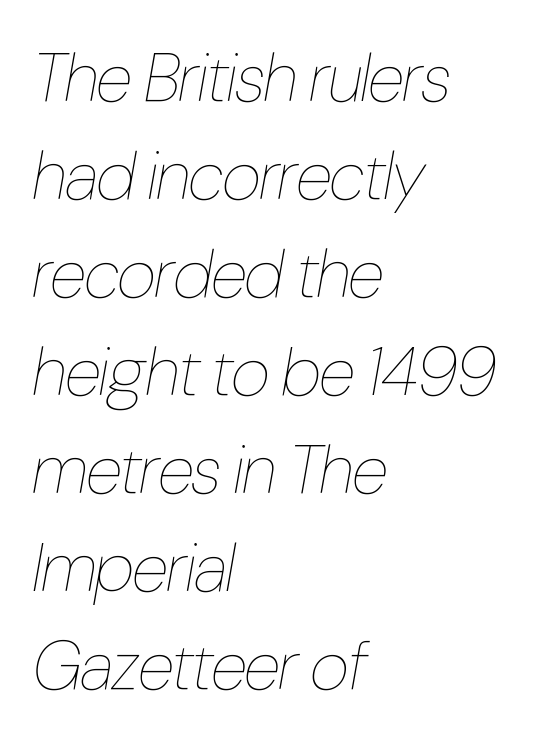
The image shows 68 px thin, condensed type, italic (leaning right); set left-aligned, normal line spacing (1.44x), normal letter spacing, not underlined; low stroke contrast and a medium x-height.
